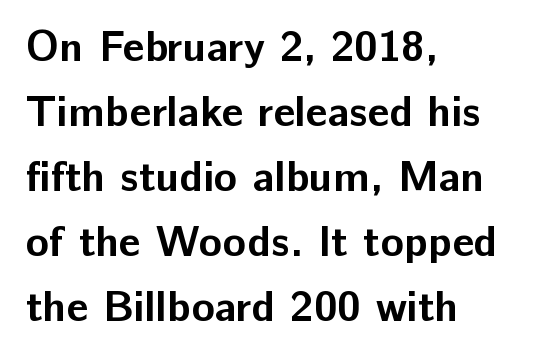
A clean baseline with only descenders dipping below it. Compared with typical body copy, the letter spacing here is the same. I'd describe the lettering as bold — thick and assertive. Horizontal bands of white between lines are of average thickness. One-word summary of the alignment: left. It's the straight-up-and-down kind of type.
